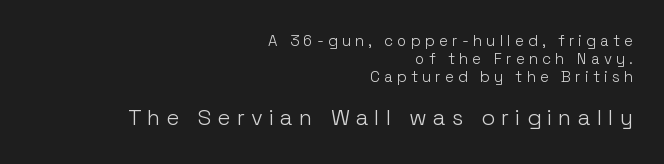
Q: Is the text bold? A: No.
Q: Is the text italic (slanted)? A: No, it is upright.
Q: Is the text underlined? A: No.
Q: How is the paragraph aligned? A: Right-aligned.
Q: Is the spacing between letters normal or unusually wide? A: Unusually wide.
Q: Which block of text is set in a larger size, the first (top) or the second (bottom)? A: The second (bottom) one.
